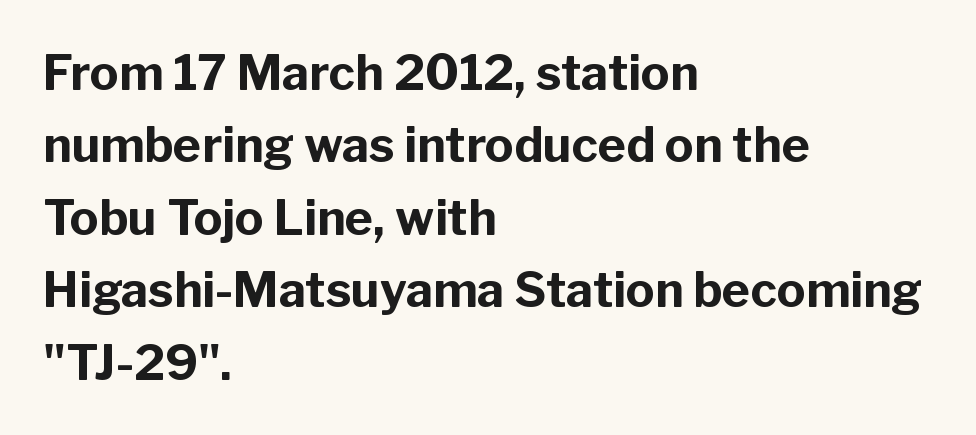
Q: Is the text bold? A: Yes.
Q: Is the text italic (slanted)? A: No, it is upright.
Q: Is the typeface a serif or a sans-serif typeface? A: Sans-serif.
Q: Is the text underlined? A: No.
Q: How is the paragraph aligned? A: Left-aligned.
Q: Is the spacing between letters normal or unusually wide? A: Normal.
Q: Is the spacing between lines tight, normal or loose? A: Normal.
Q: Width (condensed, normal, or wide)? A: Normal.
Q: Stroke contrast? A: Low.
Q: x-height? A: Medium.
Q: Monospaced? A: No.
